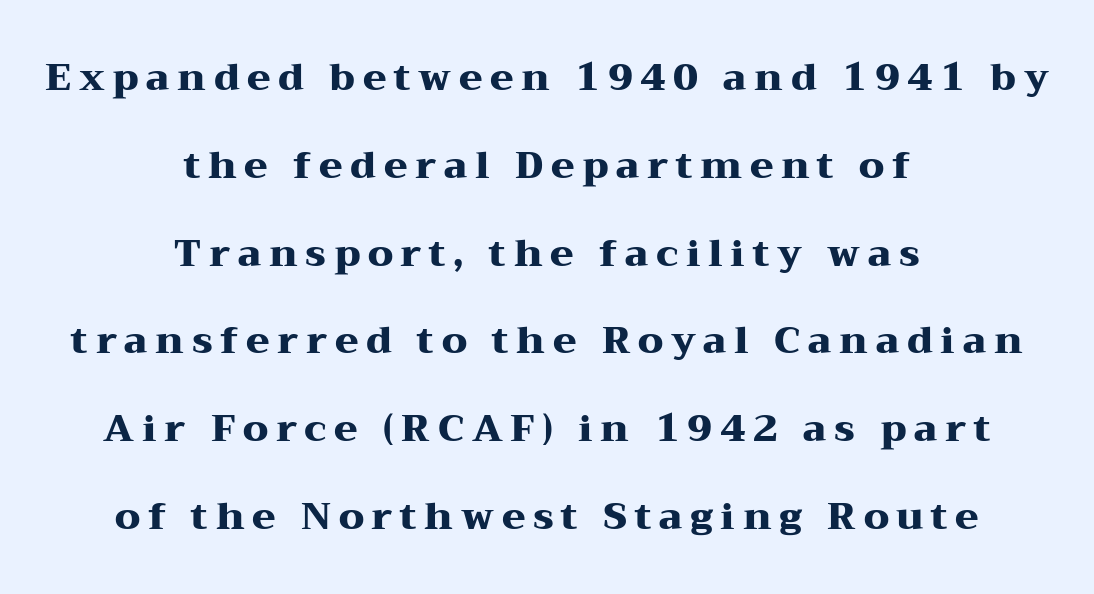
{"serif": "yes", "italic": "no", "bold": "yes", "weight": "heavy", "width": "wide", "stroke_contrast": "medium", "x_height": "medium", "monospaced": "no", "underline": "no", "align": "center", "line_spacing": "loose", "line_spacing_ratio": 2.31, "letter_spacing": "wide", "letter_spacing_em": 0.2, "glyph_px": 38}
